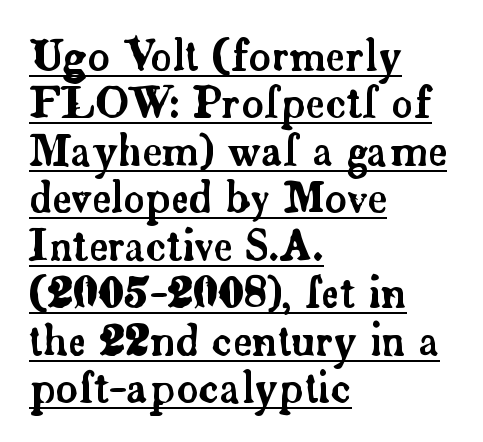
{"serif": "yes", "italic": "no", "width": "normal", "stroke_contrast": "low", "x_height": "small", "monospaced": "no", "underline": "yes", "align": "left", "line_spacing": "tight", "line_spacing_ratio": 1.13, "letter_spacing": "normal", "letter_spacing_em": 0.0, "glyph_px": 42}
